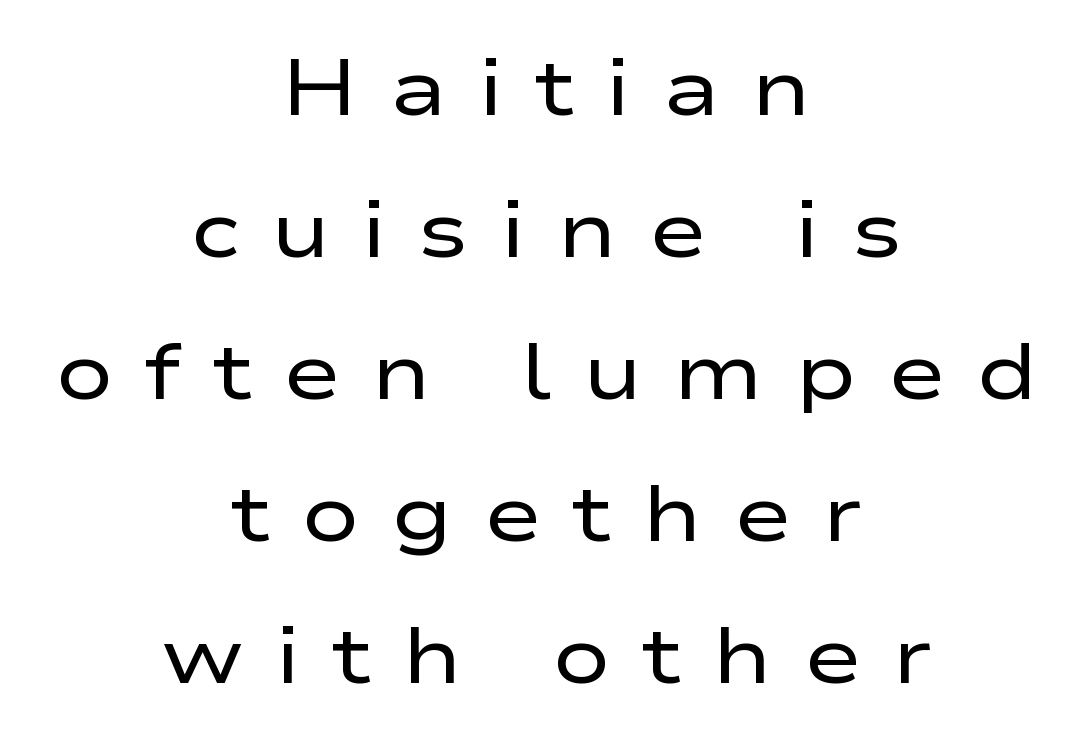
{"serif": "no", "italic": "no", "bold": "no", "weight": "regular", "width": "wide", "stroke_contrast": "low", "x_height": "medium", "monospaced": "no", "underline": "no", "align": "center", "line_spacing_ratio": 1.82, "letter_spacing": "wide", "letter_spacing_em": 0.4, "glyph_px": 78}
